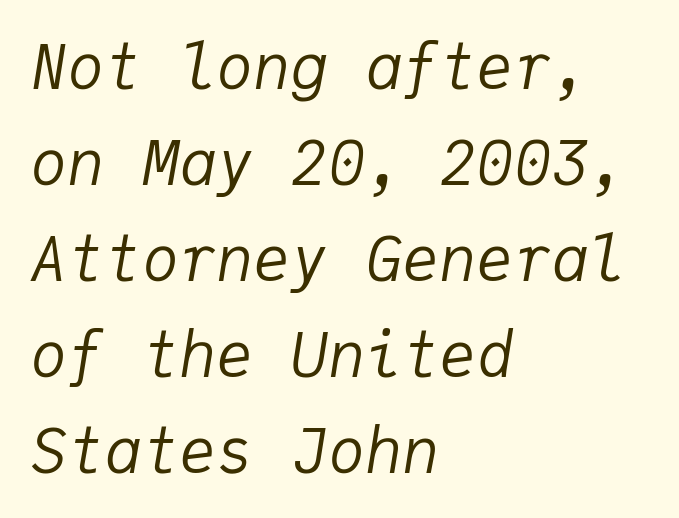
{"italic": "yes", "lean": "right", "slant_degrees": 9, "bold": "no", "weight": "regular", "width": "normal", "stroke_contrast": "low", "x_height": "medium", "monospaced": "yes", "underline": "no", "align": "left", "line_spacing": "normal", "line_spacing_ratio": 1.55, "letter_spacing": "normal", "letter_spacing_em": 0.0, "glyph_px": 62}
